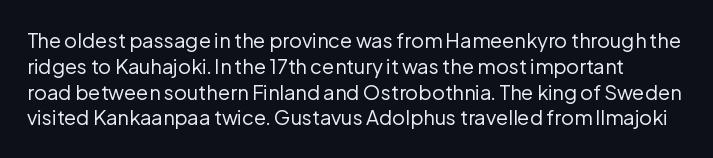
Q: Is the text bold? A: No.
Q: Is the text italic (slanted)? A: No, it is upright.
Q: Is the text underlined? A: No.
Q: Is the spacing between letters normal or unusually wide? A: Normal.
Q: Is the spacing between lines tight, normal or loose? A: Normal.
